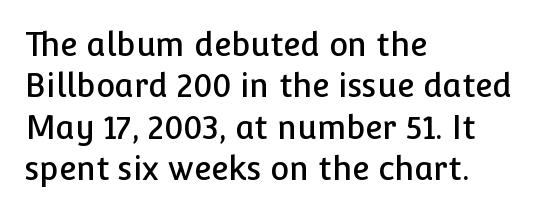
{"serif": "no", "italic": "no", "width": "normal", "stroke_contrast": "low", "x_height": "medium", "monospaced": "no", "underline": "no", "align": "left", "line_spacing": "normal", "line_spacing_ratio": 1.29, "letter_spacing": "normal", "letter_spacing_em": 0.0, "glyph_px": 32}
